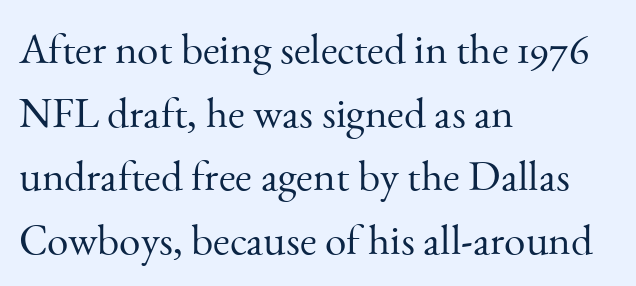
Q: Is the text bold? A: No.
Q: Is the text italic (slanted)? A: No, it is upright.
Q: Is the typeface a serif or a sans-serif typeface? A: Serif.
Q: Is the text underlined? A: No.
Q: How is the paragraph aligned? A: Left-aligned.
Q: Is the spacing between letters normal or unusually wide? A: Normal.
Q: Is the spacing between lines tight, normal or loose? A: Normal.
Q: Width (condensed, normal, or wide)? A: Normal.
Q: Stroke contrast? A: Medium.
Q: x-height? A: Small.
Q: Monospaced? A: No.
